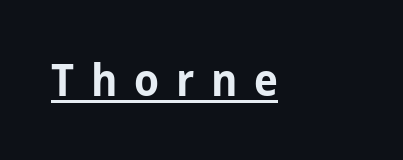
Q: Is the text bold? A: Yes.
Q: Is the text italic (slanted)? A: No, it is upright.
Q: Is the typeface a serif or a sans-serif typeface? A: Sans-serif.
Q: Is the text underlined? A: Yes.
Q: Is the spacing between letters normal or unusually wide? A: Unusually wide.
Q: Width (condensed, normal, or wide)? A: Normal.
Q: Stroke contrast? A: Low.
Q: x-height? A: Medium.
Q: Monospaced? A: No.
